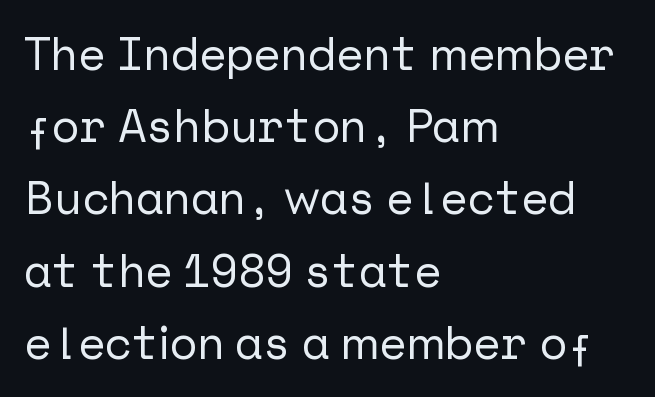
Q: Is the text italic (slanted)? A: No, it is upright.
Q: Is the typeface a serif or a sans-serif typeface? A: Sans-serif.
Q: Is the text underlined? A: No.
Q: How is the paragraph aligned? A: Left-aligned.
Q: Is the spacing between letters normal or unusually wide? A: Normal.
Q: Is the spacing between lines tight, normal or loose? A: Normal.
Q: Width (condensed, normal, or wide)? A: Normal.
Q: Stroke contrast? A: Low.
Q: x-height? A: Medium.
